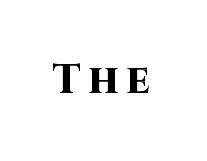
The image shows 40 px heavy sans-serif type, upright; set unusually wide letter spacing (+0.2 em), not underlined; high stroke contrast and a large x-height.
